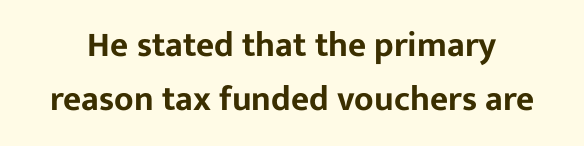
Q: Is the text italic (slanted)? A: No, it is upright.
Q: Is the typeface a serif or a sans-serif typeface? A: Sans-serif.
Q: Is the text underlined? A: No.
Q: Is the spacing between letters normal or unusually wide? A: Normal.
Q: Is the spacing between lines tight, normal or loose? A: Normal.
Q: Width (condensed, normal, or wide)? A: Normal.
Q: Stroke contrast? A: Low.
Q: x-height? A: Medium.
Q: Monospaced? A: No.
